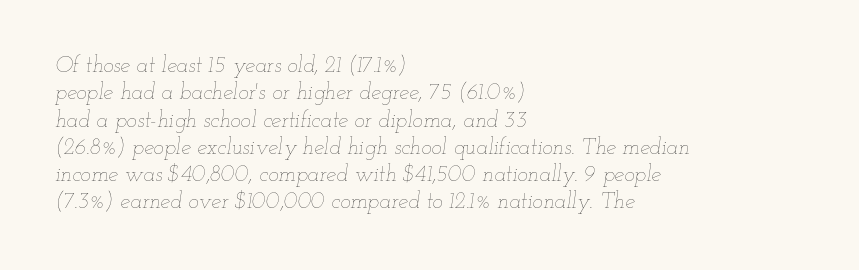
{"italic": "yes", "lean": "right", "slant_degrees": 12, "bold": "no", "underline": "no", "align": "left", "line_spacing_ratio": 1.24, "letter_spacing": "normal", "letter_spacing_em": 0.0, "glyph_px": 22}
